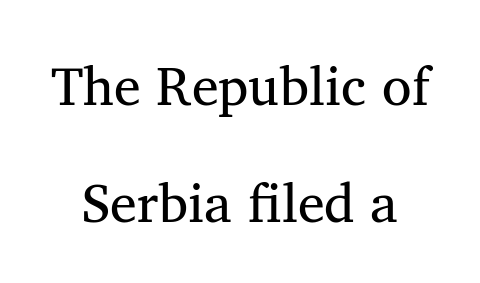
{"serif": "yes", "italic": "no", "bold": "no", "weight": "regular", "width": "normal", "stroke_contrast": "medium", "x_height": "medium", "monospaced": "no", "underline": "no", "align": "center", "line_spacing": "loose", "line_spacing_ratio": 2.17, "letter_spacing": "normal", "letter_spacing_em": 0.0, "glyph_px": 54}
